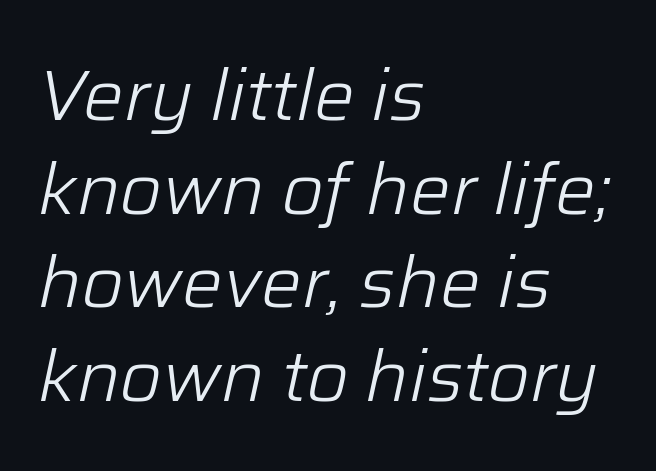
Q: Is the text bold? A: No.
Q: Is the text italic (slanted)? A: Yes, it leans right by about 12 degrees.
Q: Is the text underlined? A: No.
Q: How is the paragraph aligned? A: Left-aligned.
Q: Is the spacing between letters normal or unusually wide? A: Normal.
Q: Is the spacing between lines tight, normal or loose? A: Normal.
Q: Width (condensed, normal, or wide)? A: Normal.
Q: Stroke contrast? A: Low.
Q: x-height? A: Medium.
Q: Monospaced? A: No.
